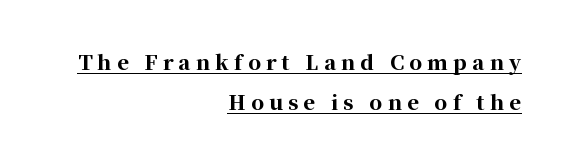
The image shows 20 px bold type, upright; set right-aligned, loose line spacing (2.02x), unusually wide letter spacing (+0.27 em), underlined.
